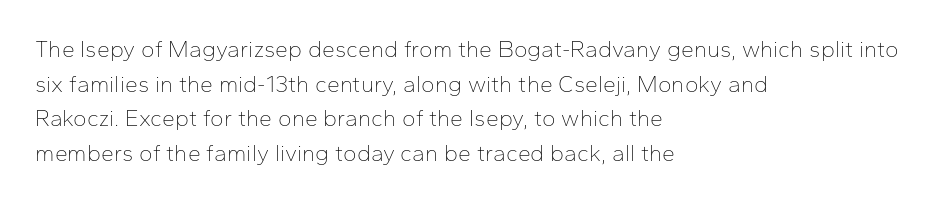
The image shows 23 px text type, upright; set left-aligned, normal line spacing (1.51x), normal letter spacing, not underlined.
